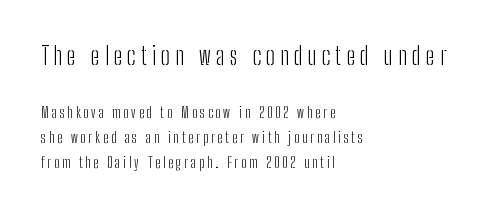
Q: Is the text bold? A: No.
Q: Is the text italic (slanted)? A: No, it is upright.
Q: Is the text underlined? A: No.
Q: How is the paragraph aligned? A: Left-aligned.
Q: Is the spacing between letters normal or unusually wide? A: Unusually wide.
Q: Which block of text is set in a larger size, the first (top) or the second (bottom)? A: The first (top) one.
